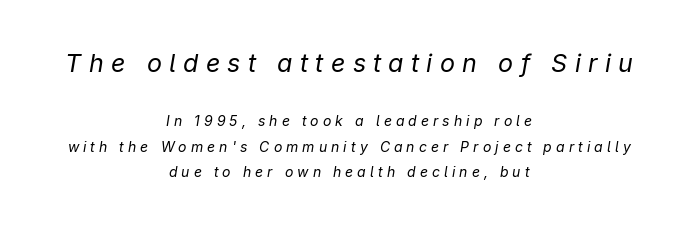
{"italic": "yes", "lean": "right", "slant_degrees": 9, "bold": "no", "underline": "no", "align": "center", "line_spacing_ratio": 1.82, "letter_spacing": "wide", "letter_spacing_em": 0.29, "larger_block": "first", "size_ratio": 1.79, "glyph_px": 25}
